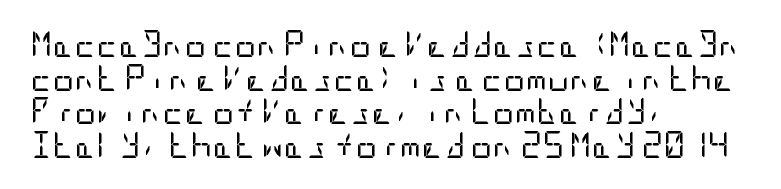
{"italic": "no", "bold": "no", "underline": "no", "align": "left", "line_spacing": "normal", "line_spacing_ratio": 1.25, "letter_spacing": "normal", "letter_spacing_em": 0.0, "glyph_px": 27}
